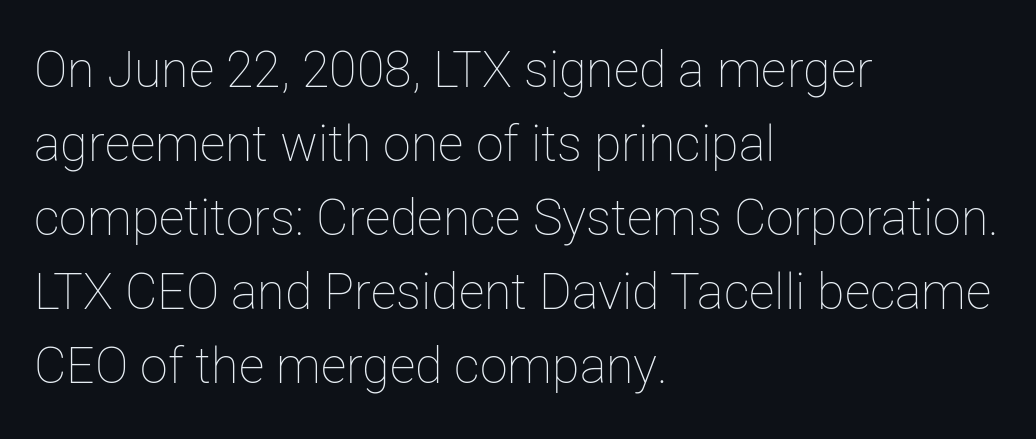
The image shows 50 px thin type, upright; set left-aligned, normal line spacing (1.48x), normal letter spacing, not underlined; low stroke contrast and a medium x-height.
